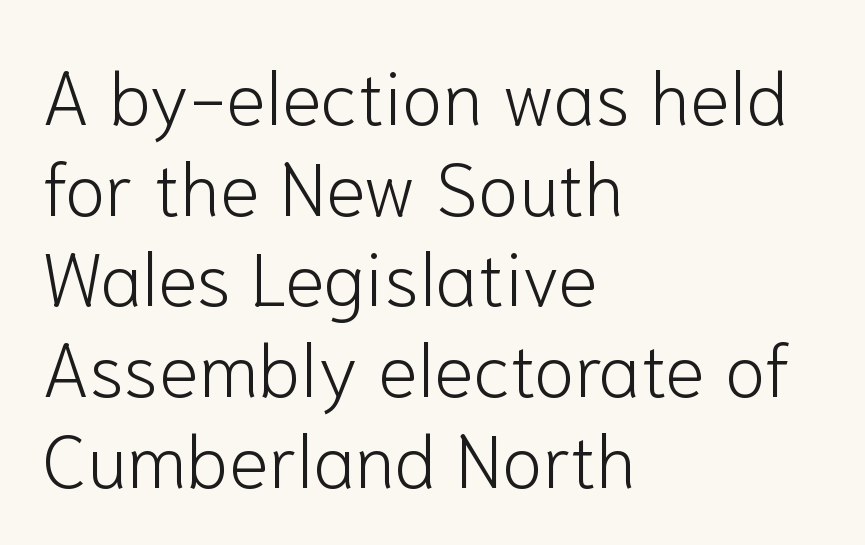
Q: Is the text bold? A: No.
Q: Is the text italic (slanted)? A: No, it is upright.
Q: Is the typeface a serif or a sans-serif typeface? A: Sans-serif.
Q: Is the text underlined? A: No.
Q: How is the paragraph aligned? A: Left-aligned.
Q: Is the spacing between letters normal or unusually wide? A: Normal.
Q: Width (condensed, normal, or wide)? A: Normal.
Q: Stroke contrast? A: Low.
Q: x-height? A: Medium.
Q: Monospaced? A: No.
